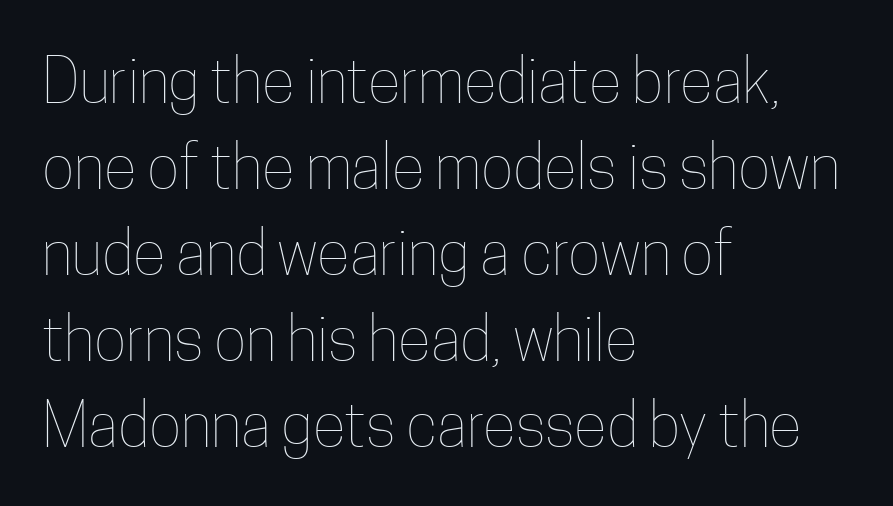
This is roman type, the default non-slanted kind. The rendering uses natural spacing where letterforms have individual widths. Quick note: underline off. A light-to-regular cut is what we see here. Evenly set lines give the paragraph a standard silhouette.
